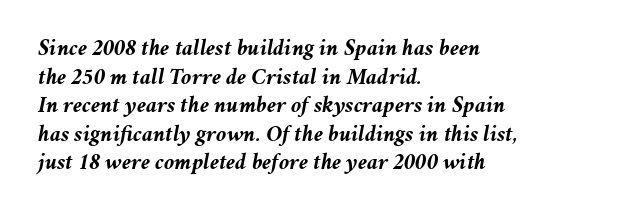
Emphasis-style slanted type is in use. These lines keep a tight, regular rhythm from letter to letter. Set as a true bold cut, around the 700 mark. Descenders hang freely into open space. Which margin do the lines hug? The left one — the right edge is uneven.
